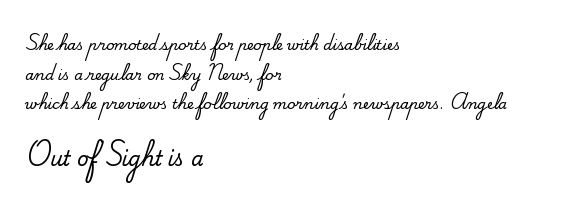
The image shows 20 px text type; set left-aligned, loose line spacing (2.12x), normal letter spacing, not underlined; the second (bottom) block is 1.43x larger.
